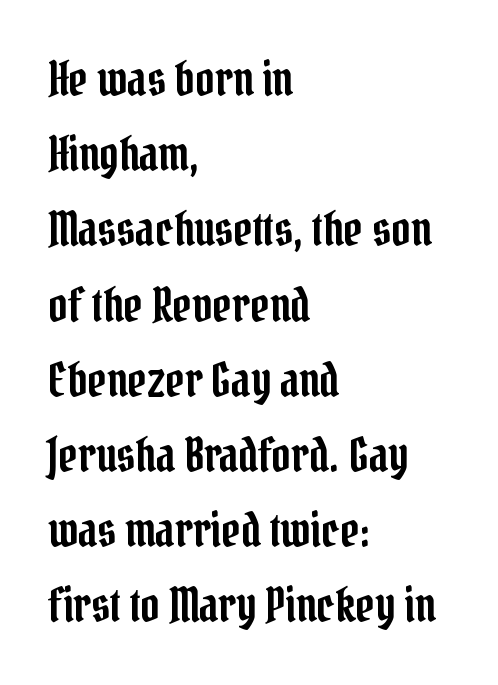
Q: Is the text italic (slanted)? A: No, it is upright.
Q: Is the typeface a serif or a sans-serif typeface? A: Serif.
Q: Is the text underlined? A: No.
Q: How is the paragraph aligned? A: Left-aligned.
Q: Is the spacing between letters normal or unusually wide? A: Normal.
Q: Is the spacing between lines tight, normal or loose? A: Normal.
Q: Width (condensed, normal, or wide)? A: Condensed.
Q: Stroke contrast? A: Low.
Q: x-height? A: Medium.
Q: Monospaced? A: No.
